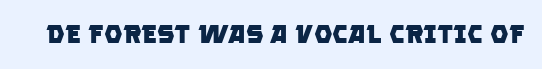
Set as a true bold cut, around the 700 mark. No word sits above an underline. Nothing unusual about the tracking: characters are spaced as the font intends.
